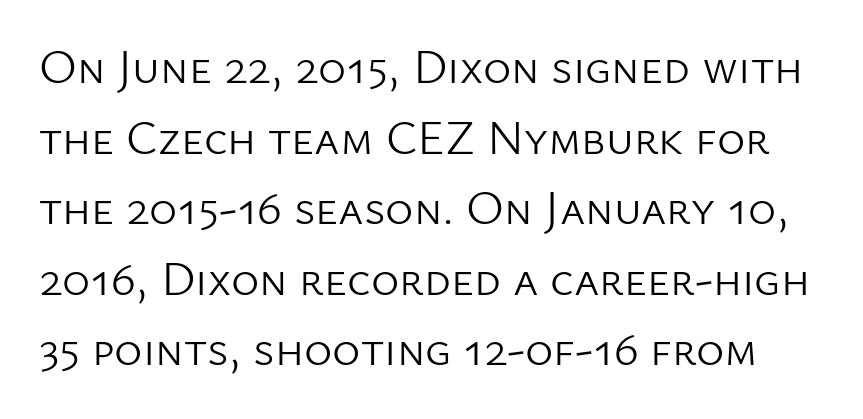
The image shows 48 px light sans-serif type, upright; set normal line spacing (1.47x), normal letter spacing, not underlined; low stroke contrast and a medium x-height.
